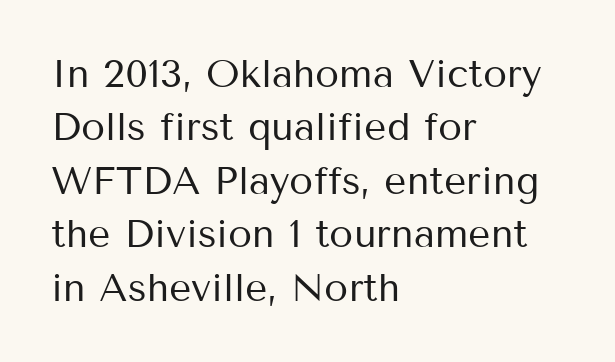
{"serif": "no", "italic": "no", "bold": "no", "weight": "regular", "width": "normal", "stroke_contrast": "medium", "x_height": "medium", "monospaced": "no", "underline": "no", "align": "left", "line_spacing": "normal", "line_spacing_ratio": 1.37, "letter_spacing": "normal", "letter_spacing_em": 0.0, "glyph_px": 39}
